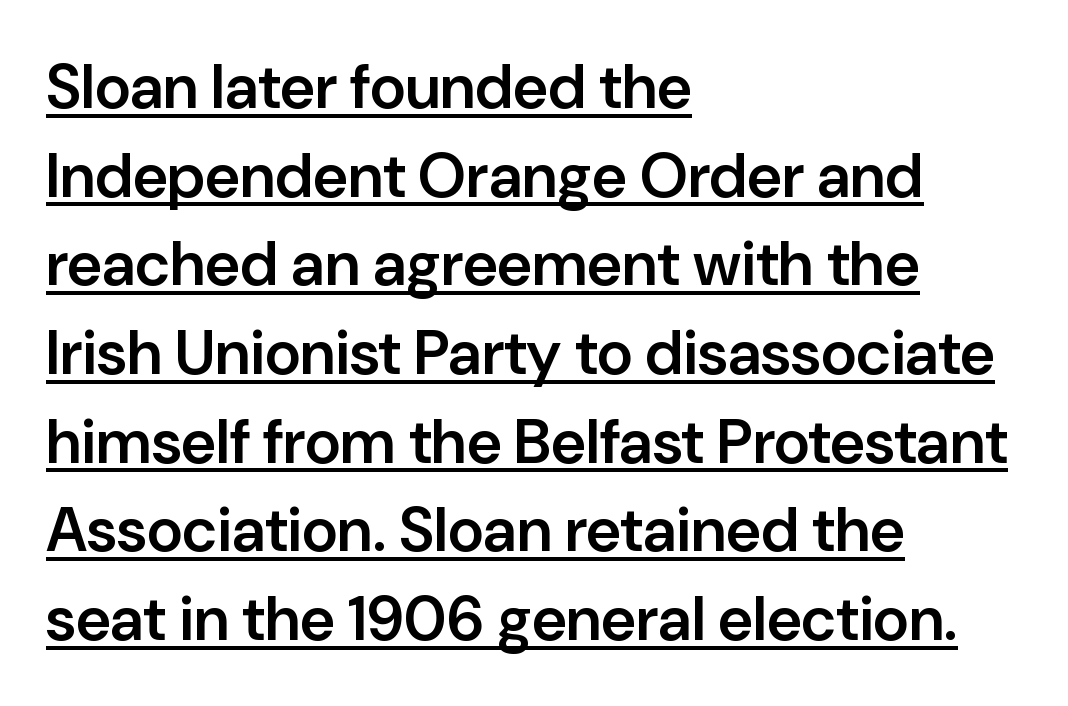
The image shows 62 px semibold sans-serif type, upright; set left-aligned, normal line spacing (1.43x), normal letter spacing, underlined; low stroke contrast and a medium x-height.
